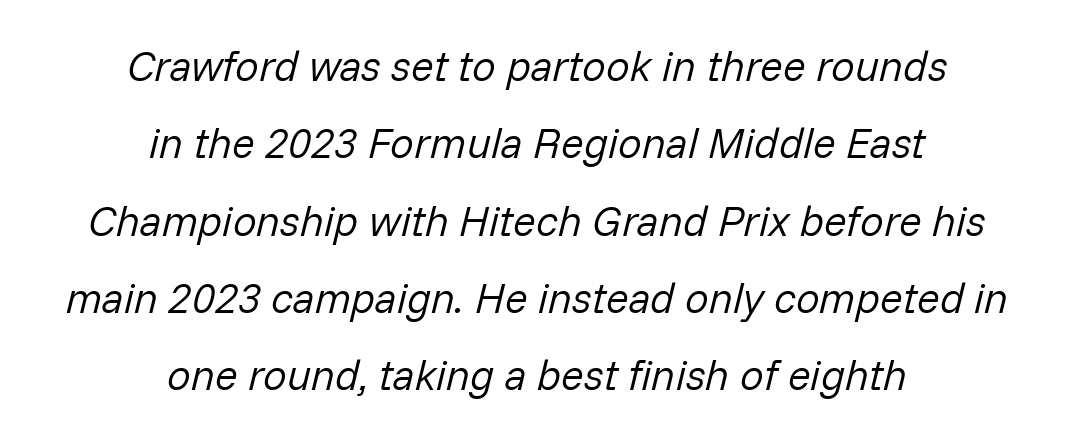
Q: Is the text bold? A: No.
Q: Is the text italic (slanted)? A: Yes, it leans right by about 14 degrees.
Q: Is the text underlined? A: No.
Q: How is the paragraph aligned? A: Centered.
Q: Is the spacing between letters normal or unusually wide? A: Normal.
Q: Width (condensed, normal, or wide)? A: Normal.
Q: Stroke contrast? A: Low.
Q: x-height? A: Medium.
Q: Monospaced? A: No.
